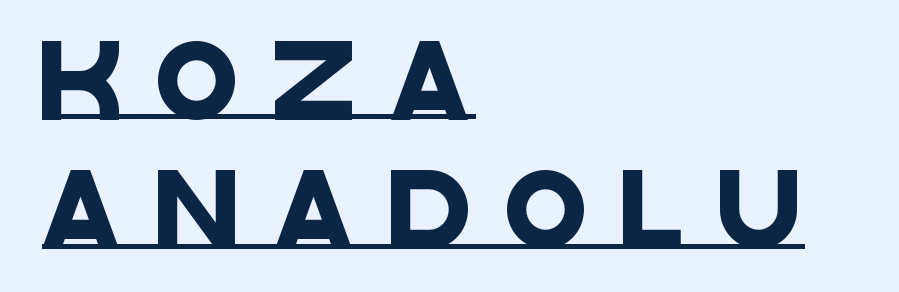
Short note: letters widely spaced. Interline gaps are of average width in this sample. The passage shown is typed in a proportional face where columns would drift. Nothing sits at the stroke ends, so this counts as sans-serif. Students, observe the line beneath the letters — that is underlining. Notice how the passage keeps a crisp vertical edge on the left only.
